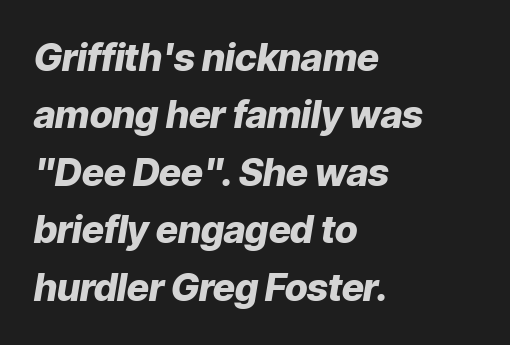
Q: Is the text bold? A: Yes.
Q: Is the text italic (slanted)? A: Yes, it leans right by about 9 degrees.
Q: Is the text underlined? A: No.
Q: How is the paragraph aligned? A: Left-aligned.
Q: Is the spacing between letters normal or unusually wide? A: Normal.
Q: Is the spacing between lines tight, normal or loose? A: Normal.
Q: Width (condensed, normal, or wide)? A: Normal.
Q: Stroke contrast? A: Low.
Q: x-height? A: Medium.
Q: Monospaced? A: No.
